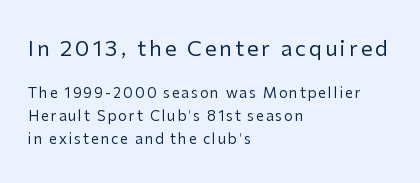
{"italic": "no", "bold": "no", "underline": "no", "align": "left", "line_spacing": "normal", "line_spacing_ratio": 1.63, "larger_block": "first", "size_ratio": 1.5, "glyph_px": 21}
